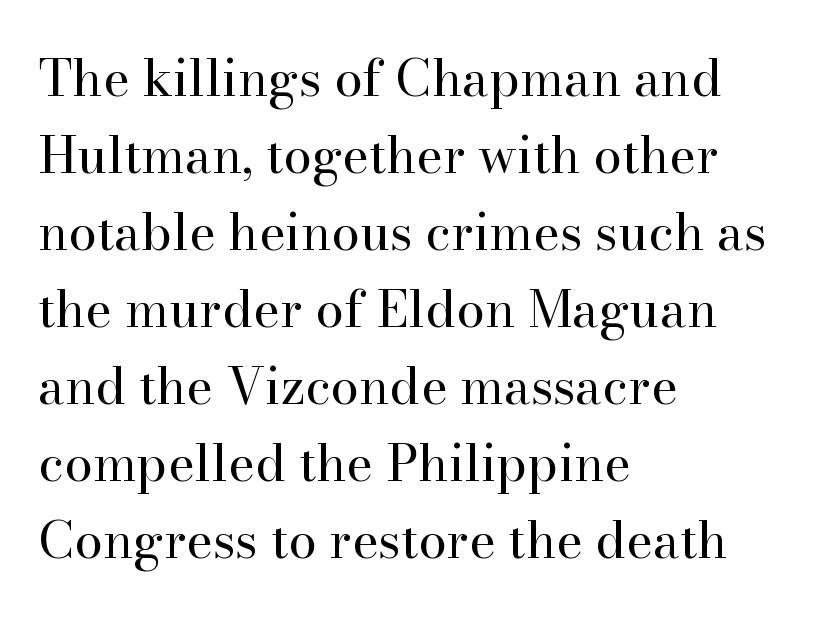
Q: Is the text bold? A: No.
Q: Is the text italic (slanted)? A: No, it is upright.
Q: Is the typeface a serif or a sans-serif typeface? A: Serif.
Q: Is the text underlined? A: No.
Q: How is the paragraph aligned? A: Left-aligned.
Q: Is the spacing between letters normal or unusually wide? A: Normal.
Q: Is the spacing between lines tight, normal or loose? A: Normal.
Q: Width (condensed, normal, or wide)? A: Normal.
Q: Stroke contrast? A: High.
Q: x-height? A: Small.
Q: Monospaced? A: No.
